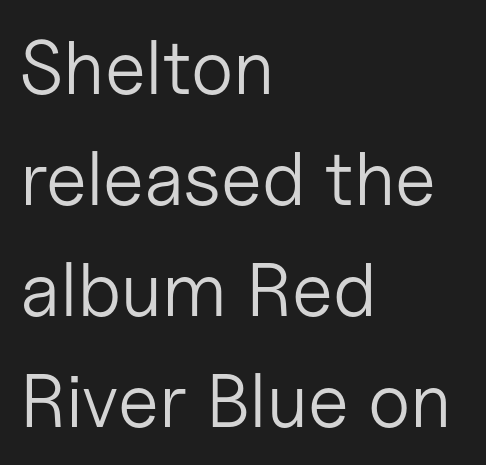
The image shows 76 px light sans-serif type, upright; set left-aligned, normal line spacing (1.46x), normal letter spacing, not underlined; low stroke contrast and a medium x-height.
